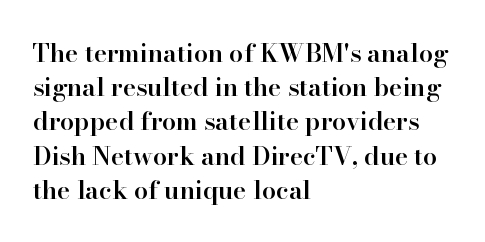
{"italic": "no", "bold": "semi", "underline": "no", "align": "left", "line_spacing": "normal", "line_spacing_ratio": 1.37, "letter_spacing": "normal", "letter_spacing_em": 0.0, "glyph_px": 25}
